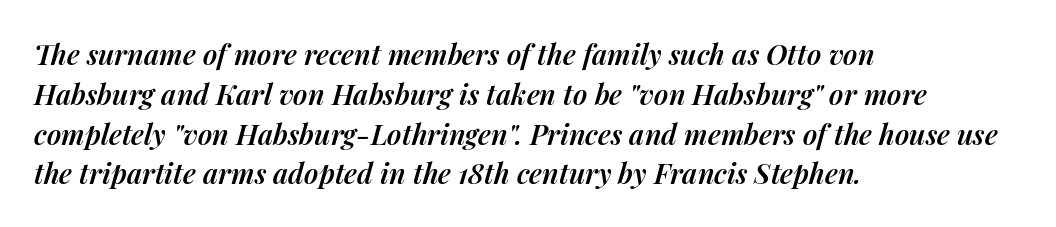
{"italic": "yes", "lean": "right", "slant_degrees": 14, "bold": "semi", "weight": "semibold", "width": "normal", "stroke_contrast": "medium", "x_height": "medium", "monospaced": "no", "underline": "no", "align": "left", "line_spacing": "normal", "line_spacing_ratio": 1.42, "letter_spacing": "normal", "letter_spacing_em": 0.0, "glyph_px": 28}
